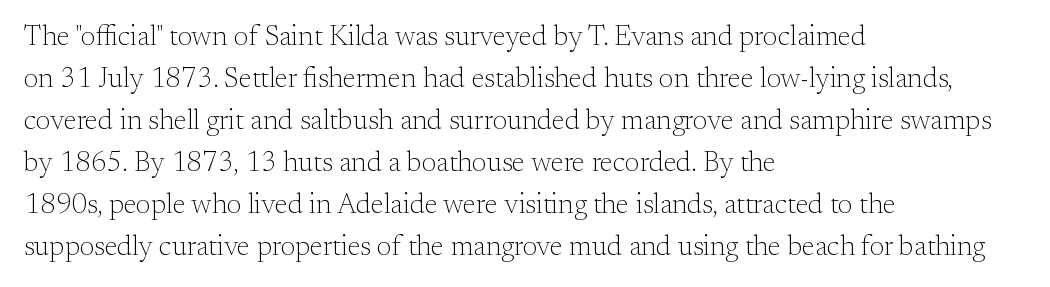
The image shows 28 px light serif type, upright; set left-aligned, normal line spacing (1.5x), normal letter spacing, not underlined; medium stroke contrast and a small x-height.
